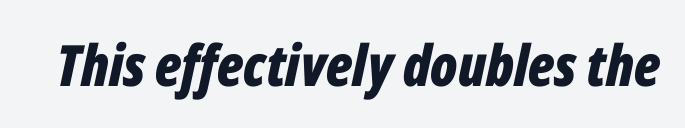
Q: Is the text bold? A: Yes.
Q: Is the text italic (slanted)? A: Yes, it leans right by about 12 degrees.
Q: Is the text underlined? A: No.
Q: Is the spacing between letters normal or unusually wide? A: Normal.
Q: Width (condensed, normal, or wide)? A: Condensed.
Q: Stroke contrast? A: Low.
Q: x-height? A: Medium.
Q: Monospaced? A: No.
